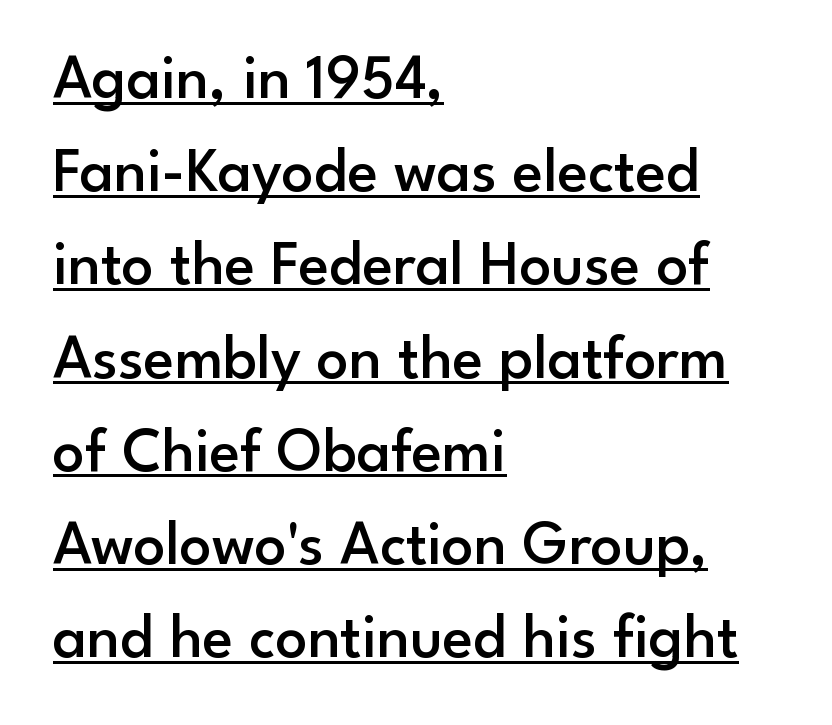
{"serif": "no", "italic": "no", "bold": "semi", "weight": "semibold", "width": "normal", "stroke_contrast": "low", "x_height": "small", "monospaced": "no", "underline": "yes", "align": "left", "line_spacing": "normal", "line_spacing_ratio": 1.48, "letter_spacing": "normal", "letter_spacing_em": 0.0, "glyph_px": 63}
